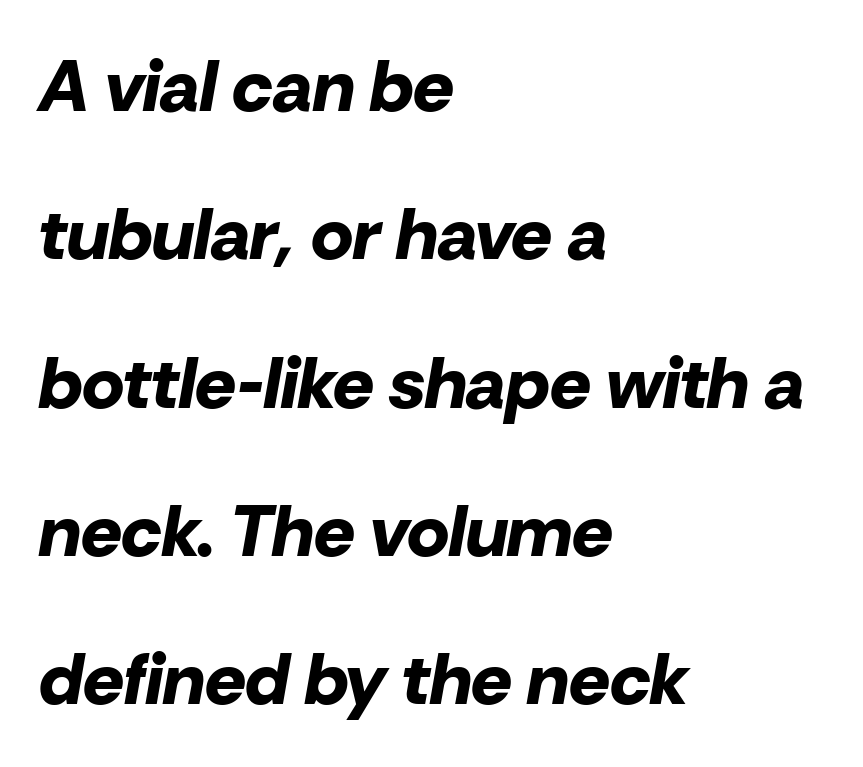
Q: Is the text bold? A: Yes.
Q: Is the text italic (slanted)? A: Yes, it leans right by about 10 degrees.
Q: Is the text underlined? A: No.
Q: How is the paragraph aligned? A: Left-aligned.
Q: Is the spacing between letters normal or unusually wide? A: Normal.
Q: Is the spacing between lines tight, normal or loose? A: Loose.
Q: Width (condensed, normal, or wide)? A: Normal.
Q: Stroke contrast? A: Low.
Q: x-height? A: Medium.
Q: Monospaced? A: No.
